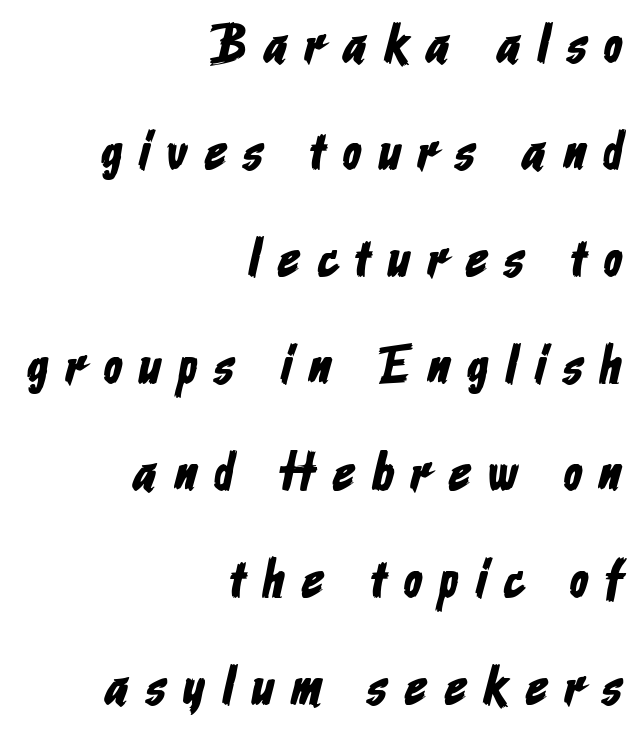
The image shows 54 px condensed sans-serif type; set right-aligned, loose line spacing (1.98x), unusually wide letter spacing (+0.33 em), not underlined; low stroke contrast and a medium x-height.
